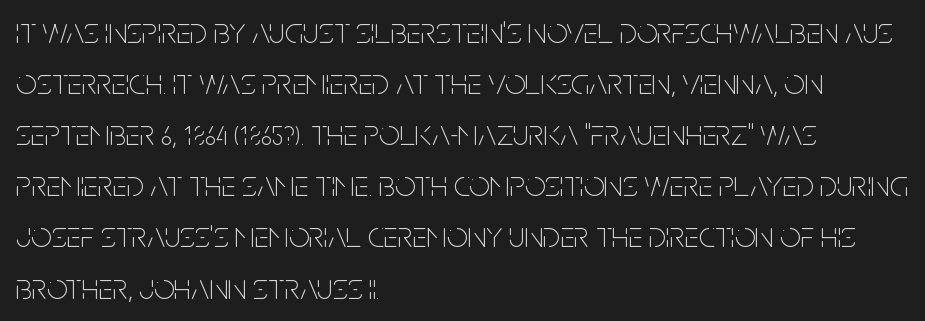
The type family on display is of the sans-serif kind. Normally led — the rows are evenly, conventionally spaced. Underline: absent. Notice how the passage keeps a crisp vertical edge on the left only. Italic: no, the glyphs are upright roman.
